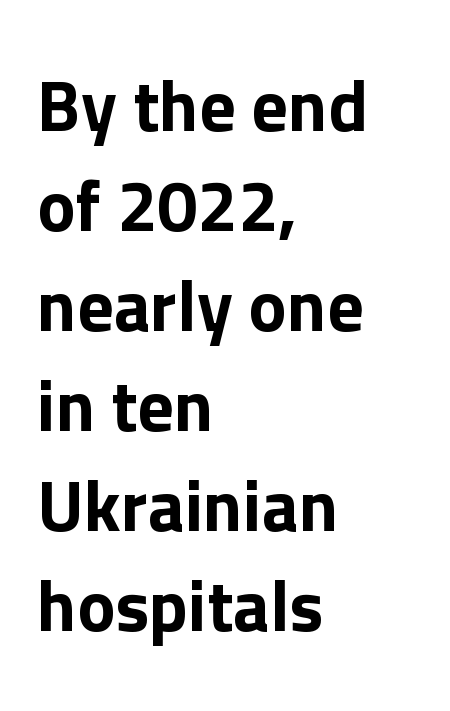
Q: Is the text italic (slanted)? A: No, it is upright.
Q: Is the typeface a serif or a sans-serif typeface? A: Sans-serif.
Q: Is the text underlined? A: No.
Q: How is the paragraph aligned? A: Left-aligned.
Q: Is the spacing between letters normal or unusually wide? A: Normal.
Q: Is the spacing between lines tight, normal or loose? A: Normal.
Q: Width (condensed, normal, or wide)? A: Normal.
Q: Stroke contrast? A: Low.
Q: x-height? A: Medium.
Q: Monospaced? A: No.
